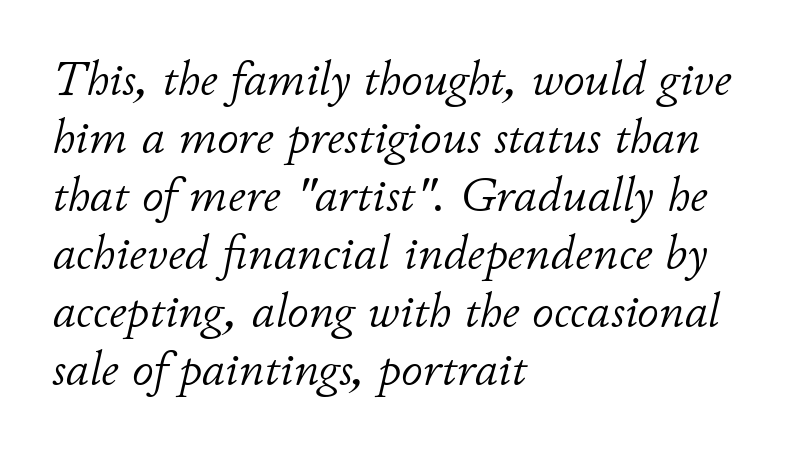
{"italic": "yes", "lean": "right", "slant_degrees": 11, "bold": "no", "weight": "light", "width": "normal", "stroke_contrast": "low", "x_height": "small", "monospaced": "no", "underline": "no", "align": "left", "line_spacing_ratio": 1.21, "letter_spacing": "normal", "letter_spacing_em": 0.0, "glyph_px": 48}
